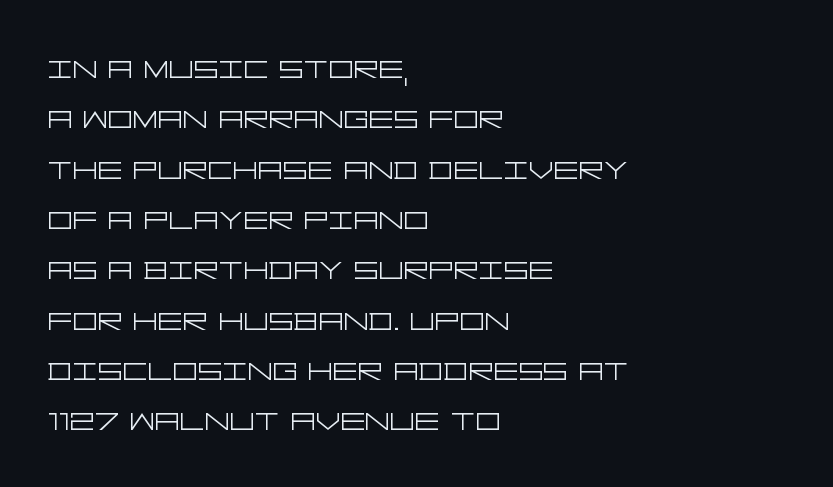
{"serif": "no", "italic": "no", "bold": "no", "weight": "light", "width": "wide", "stroke_contrast": "low", "x_height": "large", "underline": "no", "align": "left", "line_spacing": "normal", "line_spacing_ratio": 1.29, "letter_spacing": "normal", "letter_spacing_em": 0.0, "glyph_px": 39}
